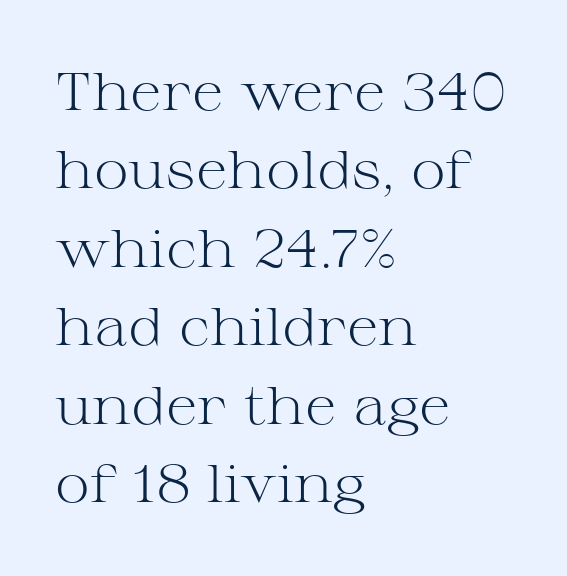
The image shows 53 px light, wide serif type, upright; set left-aligned, normal line spacing (1.48x), normal letter spacing, not underlined; medium stroke contrast and a medium x-height.
